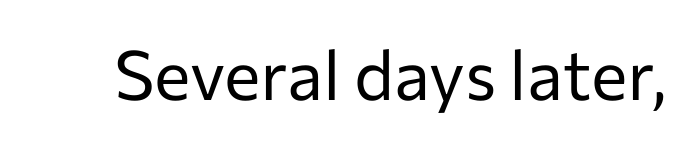
Q: Is the text bold? A: No.
Q: Is the text italic (slanted)? A: No, it is upright.
Q: Is the typeface a serif or a sans-serif typeface? A: Sans-serif.
Q: Is the text underlined? A: No.
Q: Is the spacing between letters normal or unusually wide? A: Normal.
Q: Width (condensed, normal, or wide)? A: Normal.
Q: Stroke contrast? A: Low.
Q: x-height? A: Medium.
Q: Monospaced? A: No.
